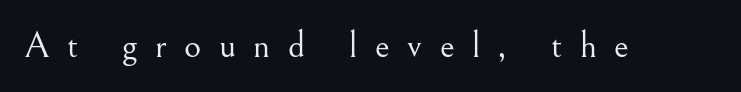
The image shows 37 px light serif type, upright; set unusually wide letter spacing (+0.47 em), not underlined; medium stroke contrast and a small x-height.
